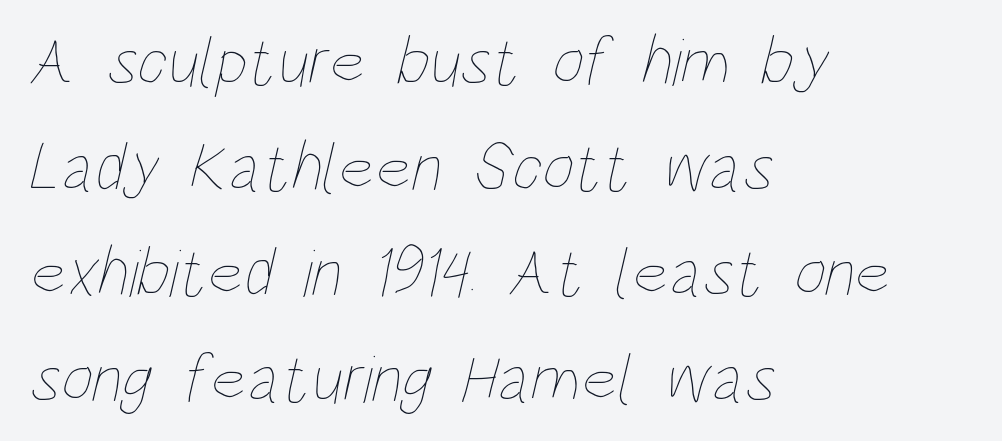
The image shows 69 px thin, condensed type; set left-aligned, normal line spacing (1.53x), normal letter spacing, not underlined; low stroke contrast and a large x-height.
